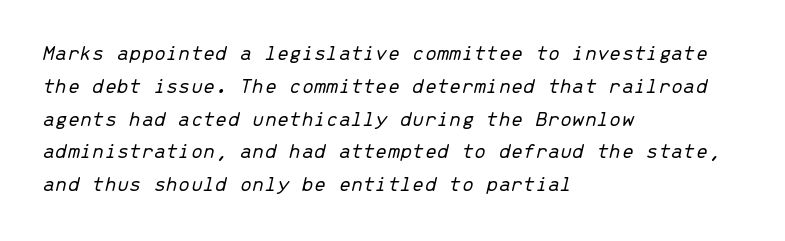
The image shows 22 px text type, italic (leaning right); set left-aligned, normal line spacing (1.49x), normal letter spacing, not underlined.
